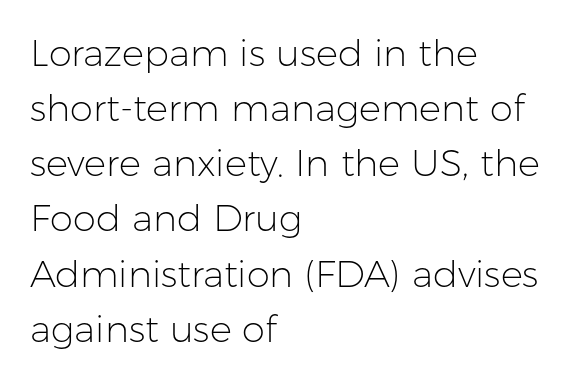
{"serif": "no", "italic": "no", "bold": "no", "weight": "light", "width": "normal", "stroke_contrast": "low", "x_height": "medium", "monospaced": "no", "underline": "no", "align": "left", "line_spacing": "normal", "line_spacing_ratio": 1.49, "letter_spacing": "normal", "letter_spacing_em": 0.0, "glyph_px": 37}
